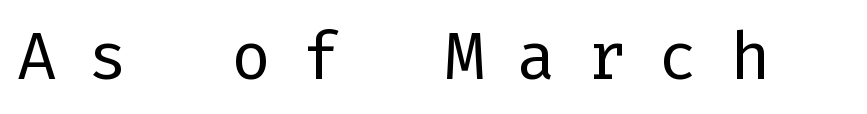
{"serif": "no", "italic": "no", "bold": "no", "weight": "regular", "width": "normal", "stroke_contrast": "low", "x_height": "medium", "underline": "no", "letter_spacing": "wide", "letter_spacing_em": 0.48, "glyph_px": 66}
